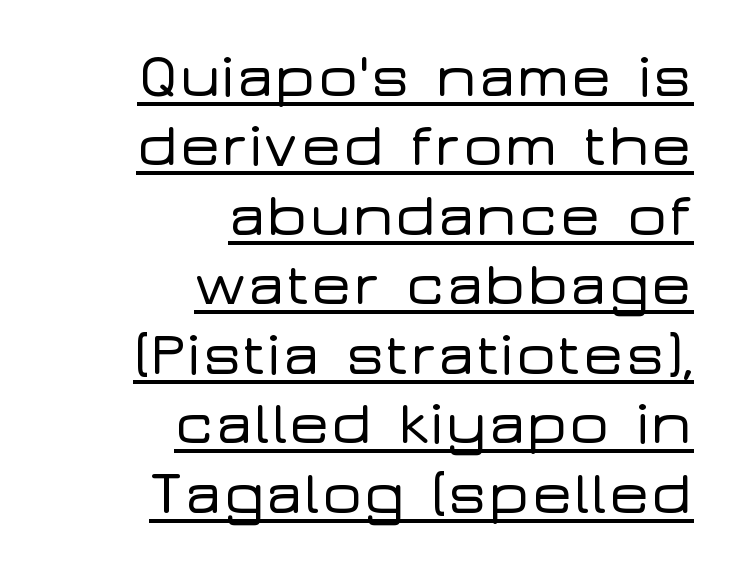
{"serif": "no", "italic": "no", "width": "wide", "stroke_contrast": "low", "x_height": "medium", "monospaced": "no", "underline": "yes", "align": "right", "line_spacing": "tight", "line_spacing_ratio": 1.12, "letter_spacing": "normal", "letter_spacing_em": 0.0, "glyph_px": 62}
